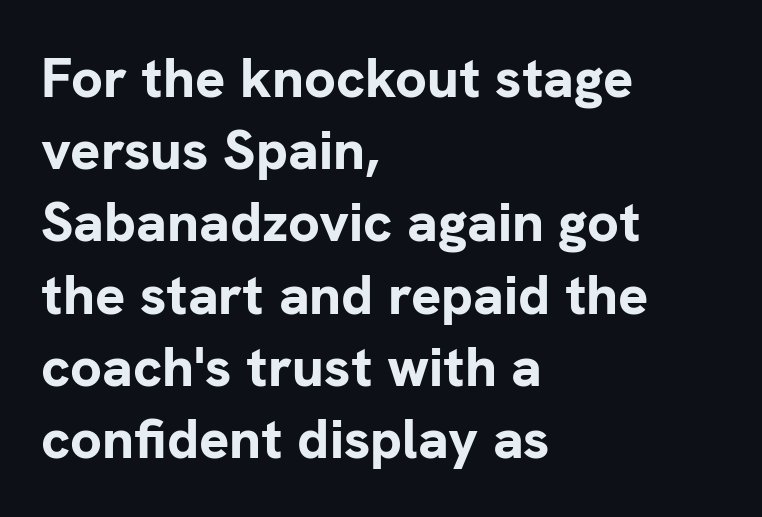
{"serif": "no", "italic": "no", "bold": "yes", "weight": "bold", "width": "normal", "stroke_contrast": "low", "x_height": "medium", "monospaced": "no", "underline": "no", "align": "left", "line_spacing": "normal", "line_spacing_ratio": 1.29, "letter_spacing": "normal", "letter_spacing_em": 0.0, "glyph_px": 56}
